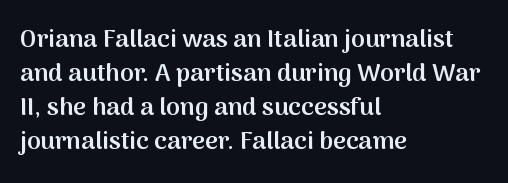
Q: Is the text bold? A: Semi-bold.
Q: Is the text italic (slanted)? A: No, it is upright.
Q: Is the text underlined? A: No.
Q: How is the paragraph aligned? A: Left-aligned.
Q: Is the spacing between letters normal or unusually wide? A: Normal.
Q: Is the spacing between lines tight, normal or loose? A: Normal.
